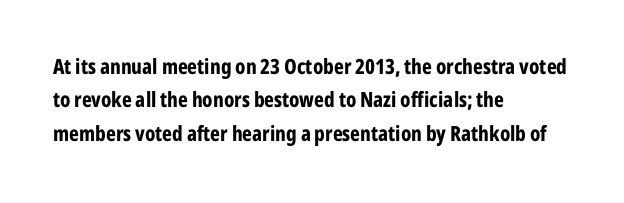
The lines sit at an ordinary, default distance from one another. Bare-footed words on every line. The rendering uses a bold face; every stroke is thick and dark. Posture: upright roman.
